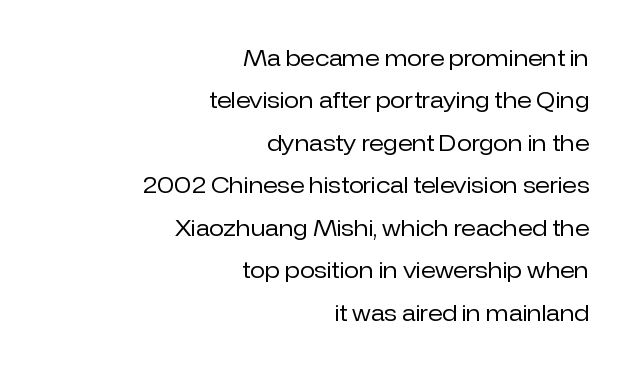
Vertical spacing — loose. Has an underline been added? It has not. Between one letter and the next there's only the usual sliver of space. Caption: face not bold, strokes unweighted. Vertical strokes here are truly vertical. Compared with a flush-left layout, this one pins lines to the opposite, right side.
